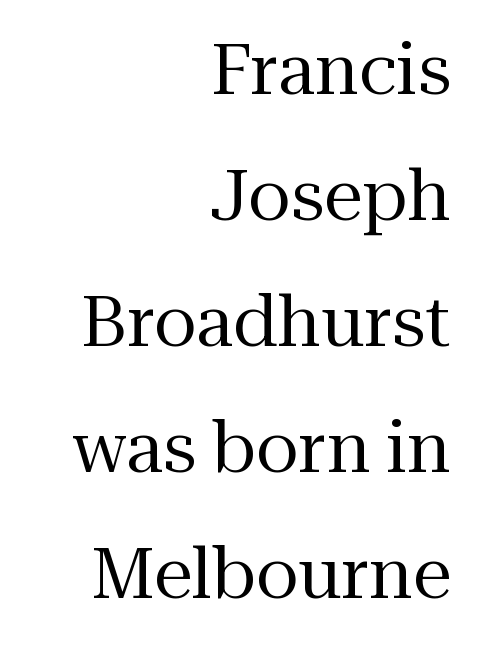
Proportional: the letters do not fall into vertical columns. The passage shown has conventional tracking throughout. Does the lettering tilt? It doesn't — this is upright. No heavy texture on the line: the type isn't bold. Small tapered or slab feet sit at the stroke ends, so this counts as serif. Right-aligned paragraph, ragged on the left.
